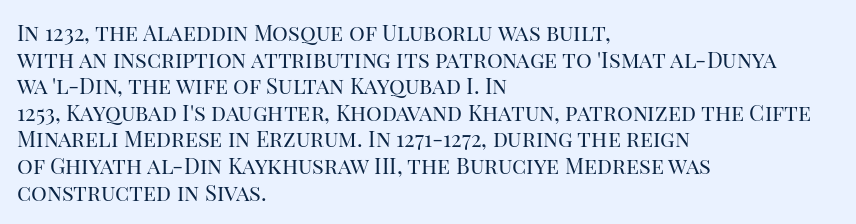
The image shows 22 px text type, upright; set left-aligned, line spacing 1.21x, normal letter spacing, not underlined.
